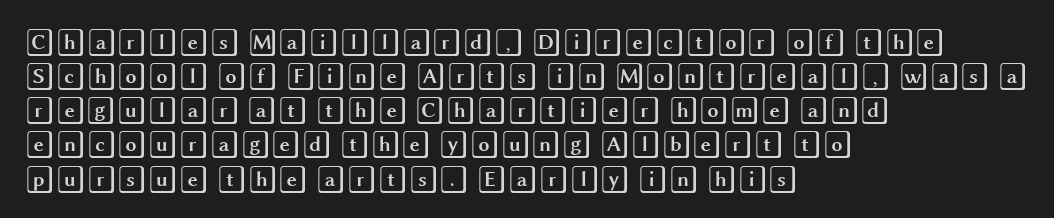
Q: Is the text italic (slanted)? A: No, it is upright.
Q: Is the text underlined? A: No.
Q: How is the paragraph aligned? A: Left-aligned.
Q: Is the spacing between letters normal or unusually wide? A: Normal.
Q: Width (condensed, normal, or wide)? A: Wide.
Q: x-height? A: Large.
